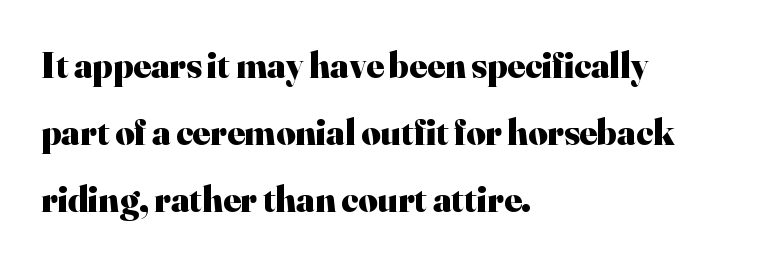
Q: Is the text bold? A: Yes.
Q: Is the text italic (slanted)? A: No, it is upright.
Q: Is the typeface a serif or a sans-serif typeface? A: Serif.
Q: Is the text underlined? A: No.
Q: How is the paragraph aligned? A: Left-aligned.
Q: Is the spacing between letters normal or unusually wide? A: Normal.
Q: Width (condensed, normal, or wide)? A: Normal.
Q: Stroke contrast? A: High.
Q: x-height? A: Small.
Q: Monospaced? A: No.
